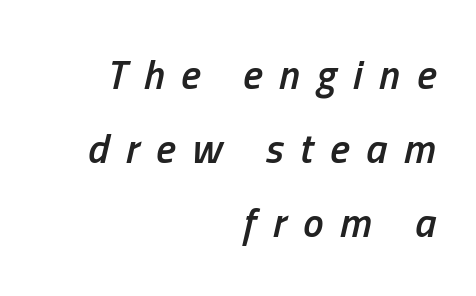
Nobody drew a line under any word here. Stems and bowls a touch heavier than normal — semibold. The face used here is rendered with a markedly widened letterfit. Visually the block forms a straight wall on the right and a jagged coastline on the left.
